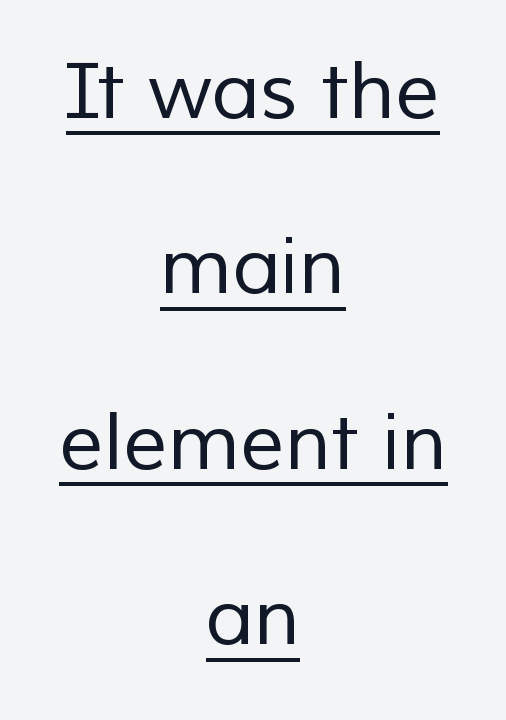
The image shows 78 px regular-weight sans-serif type; set centered, loose line spacing (2.25x), normal letter spacing, underlined; low stroke contrast and a medium x-height.
